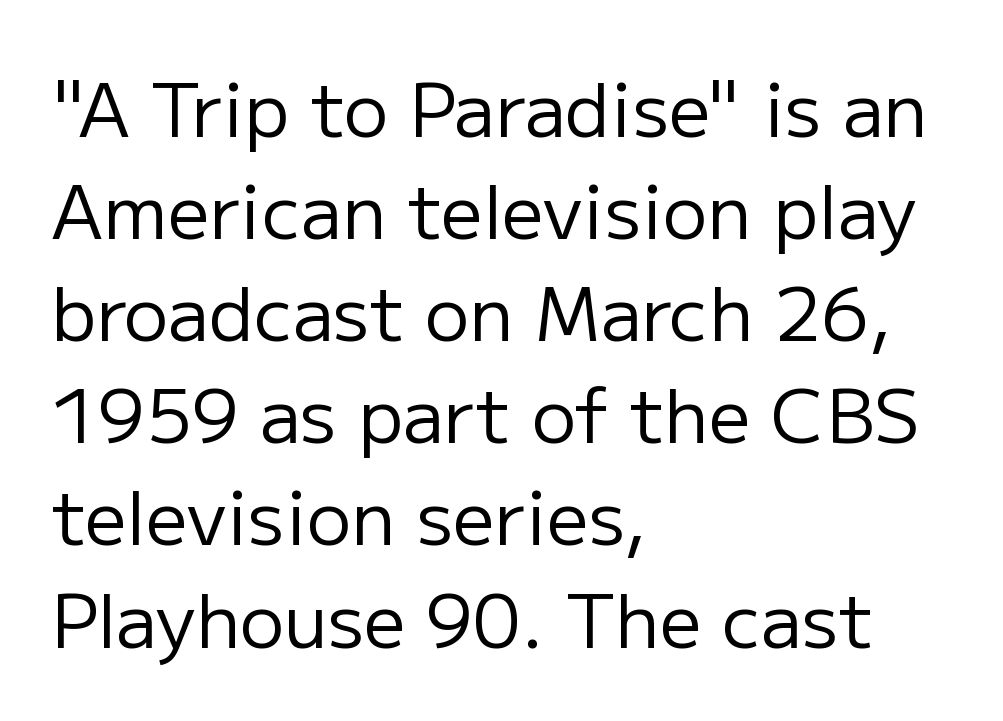
Q: Is the text bold? A: No.
Q: Is the text italic (slanted)? A: No, it is upright.
Q: Is the typeface a serif or a sans-serif typeface? A: Sans-serif.
Q: Is the text underlined? A: No.
Q: How is the paragraph aligned? A: Left-aligned.
Q: Is the spacing between letters normal or unusually wide? A: Normal.
Q: Is the spacing between lines tight, normal or loose? A: Normal.
Q: Width (condensed, normal, or wide)? A: Normal.
Q: Stroke contrast? A: Low.
Q: x-height? A: Medium.
Q: Monospaced? A: No.
